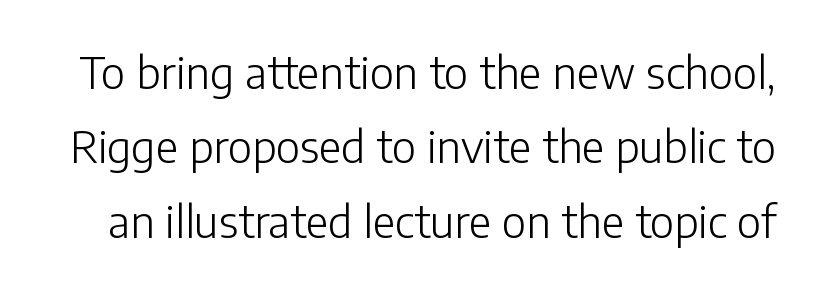
Think standard paragraph weight, or any step lighter than that. Every stem runs plumb, perpendicular to the baseline. Here the glyphs are tracked normally, forming tight word shapes. Spacing verdict: proportional, widths tailored to each character.
